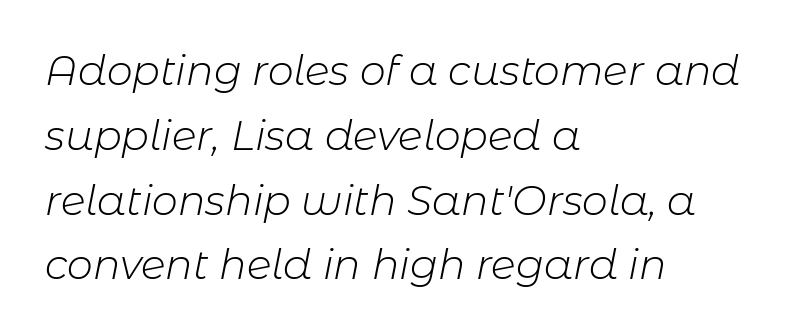
The image shows 41 px light type, italic (leaning right); set left-aligned, normal line spacing (1.58x), normal letter spacing, not underlined; low stroke contrast and a medium x-height.
